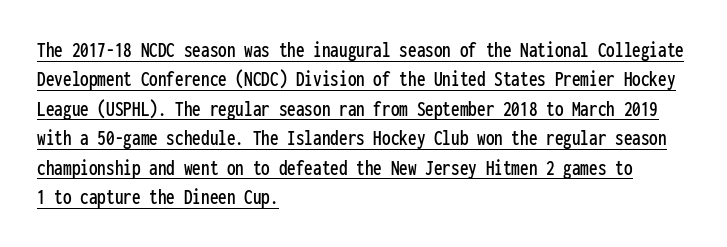
Posture: upright roman. The rendering uses a moderate line-height, typical for paragraphs. The line texture is even and compact thanks to regular tracking. Line beginnings align vertically; line endings do not. In designer terms, the underline attribute is active on this setting.
